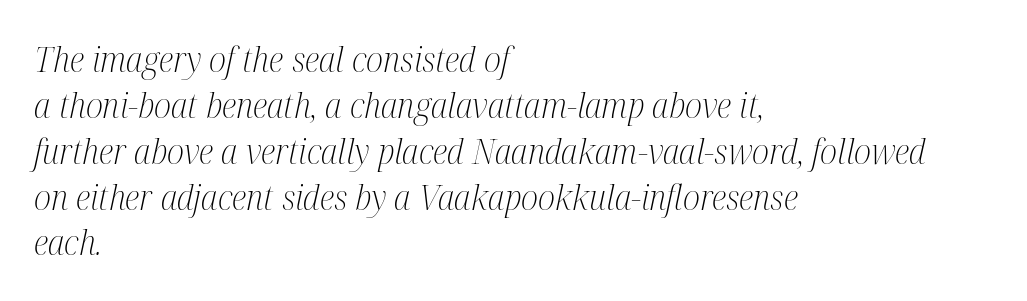
Q: Is the text bold? A: No.
Q: Is the text italic (slanted)? A: Yes, it leans right by about 12 degrees.
Q: Is the typeface a serif or a sans-serif typeface? A: Serif.
Q: Is the text underlined? A: No.
Q: How is the paragraph aligned? A: Left-aligned.
Q: Is the spacing between letters normal or unusually wide? A: Normal.
Q: Is the spacing between lines tight, normal or loose? A: Normal.
Q: Width (condensed, normal, or wide)? A: Condensed.
Q: Stroke contrast? A: Medium.
Q: x-height? A: Medium.
Q: Monospaced? A: No.
